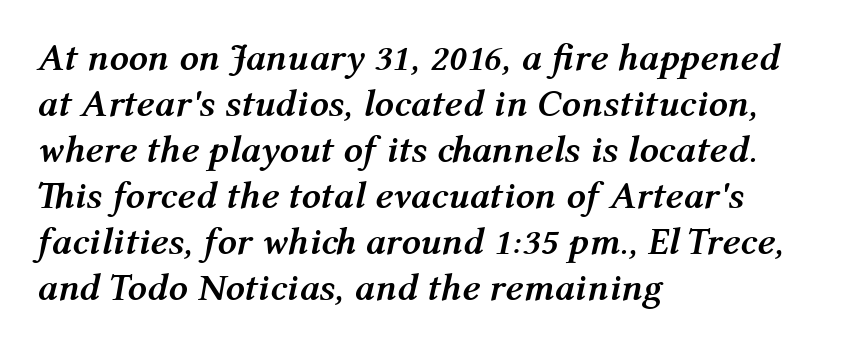
The glyphs look as if they've been sheared to an angle. Inter-character spacing is left at the font's built-in metrics. These lines stack with their left ends in a neat column. Think of a printed novel: that variable character pitch is what you see here. On the weight axis this lands at bold, roughly 700. Has an underline been added? It has not.
